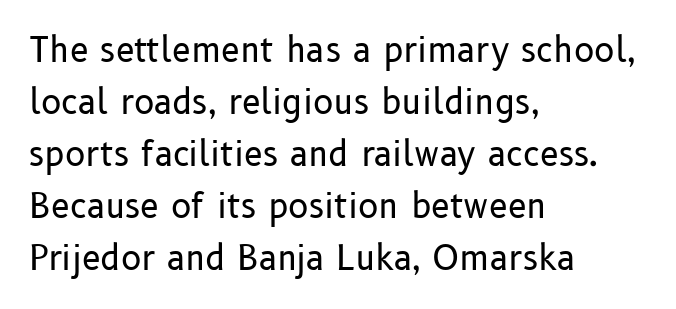
Check where the strokes stop: nothing finishes them off — pure sans. Typeset ragged right — the left edge is the straight one. The weight would be labelled regular, book, light, or lighter still. The passage shown is typed in a proportional face where columns would drift. Posture: upright roman.
